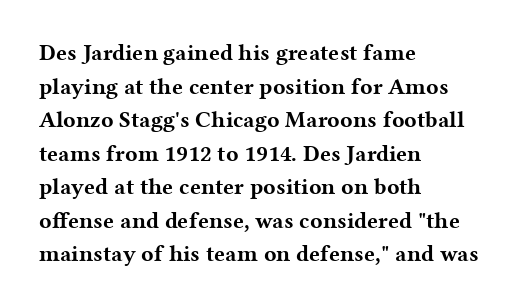
The image shows 23 px bold type, upright; set left-aligned, normal line spacing (1.46x), normal letter spacing, not underlined.
